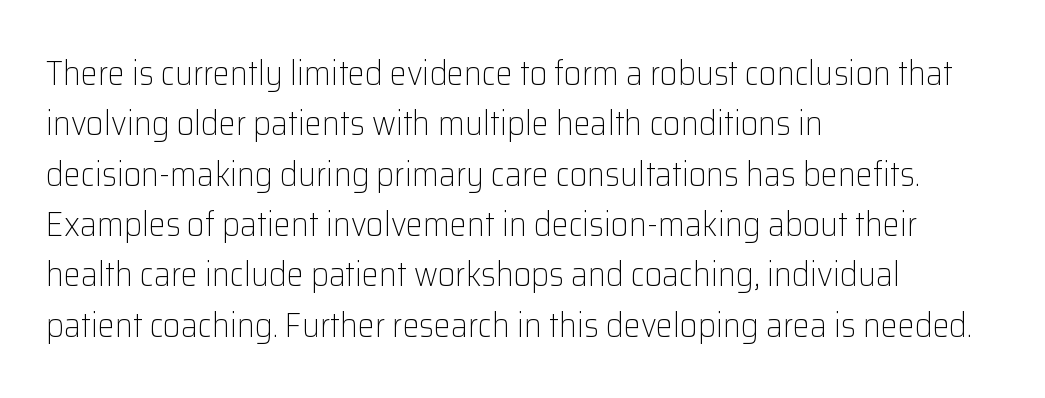
{"serif": "no", "italic": "no", "bold": "no", "weight": "light", "width": "normal", "stroke_contrast": "low", "x_height": "medium", "monospaced": "no", "underline": "no", "align": "left", "line_spacing": "normal", "line_spacing_ratio": 1.48, "letter_spacing": "normal", "letter_spacing_em": 0.0, "glyph_px": 34}
